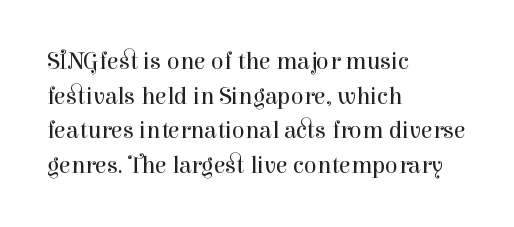
Regarding leading, the lines here are spaced in the standard way. The letters look calm and open, with moderate or lighter stems. Layout note: lines flush left. The rendering keeps characters at their native spacing. The lettering stays uniformly vertical, giving the passage a roman look. Underline: absent.
